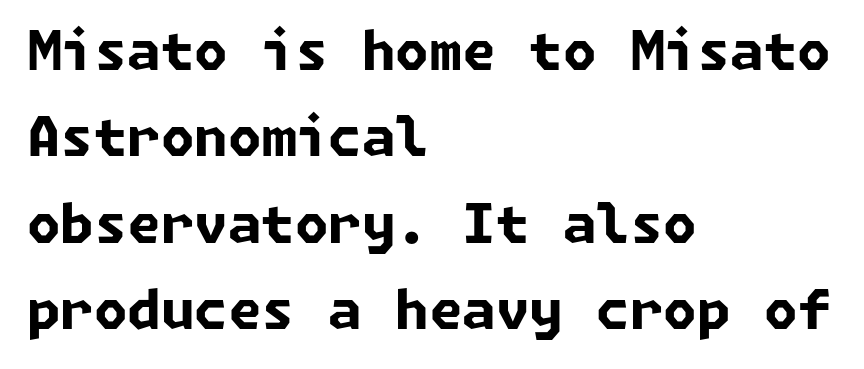
{"serif": "no", "bold": "yes", "weight": "bold", "width": "normal", "stroke_contrast": "low", "x_height": "medium", "underline": "no", "align": "left", "line_spacing": "normal", "line_spacing_ratio": 1.6, "letter_spacing": "normal", "letter_spacing_em": 0.0, "glyph_px": 54}
